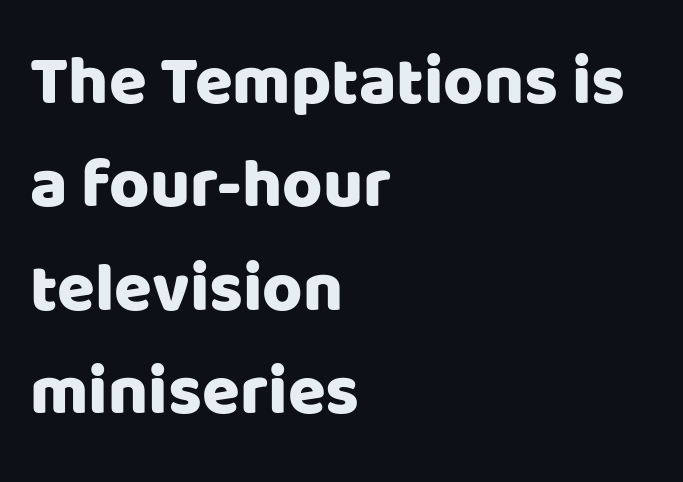
Q: Is the text italic (slanted)? A: No, it is upright.
Q: Is the typeface a serif or a sans-serif typeface? A: Sans-serif.
Q: Is the text underlined? A: No.
Q: How is the paragraph aligned? A: Left-aligned.
Q: Is the spacing between letters normal or unusually wide? A: Normal.
Q: Is the spacing between lines tight, normal or loose? A: Normal.
Q: Width (condensed, normal, or wide)? A: Normal.
Q: Stroke contrast? A: Low.
Q: x-height? A: Large.
Q: Monospaced? A: No.
